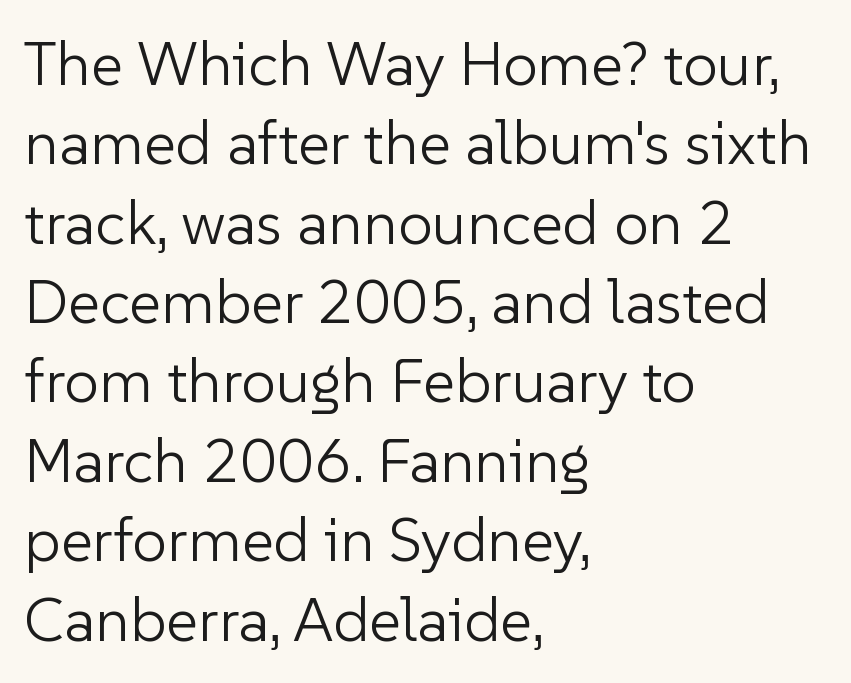
Q: Is the text bold? A: No.
Q: Is the text italic (slanted)? A: No, it is upright.
Q: Is the typeface a serif or a sans-serif typeface? A: Sans-serif.
Q: Is the text underlined? A: No.
Q: How is the paragraph aligned? A: Left-aligned.
Q: Is the spacing between letters normal or unusually wide? A: Normal.
Q: Is the spacing between lines tight, normal or loose? A: Normal.
Q: Width (condensed, normal, or wide)? A: Normal.
Q: Stroke contrast? A: Low.
Q: x-height? A: Medium.
Q: Monospaced? A: No.
